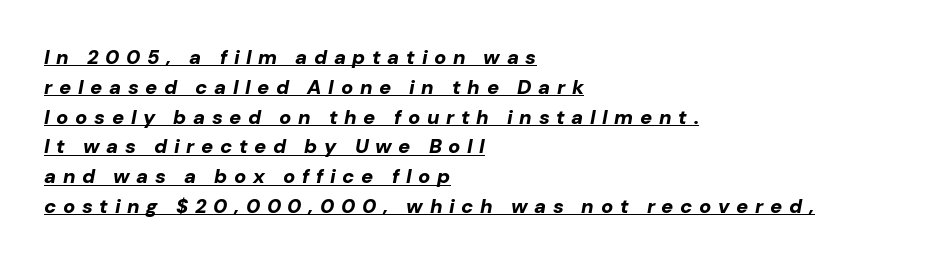
{"italic": "yes", "lean": "right", "slant_degrees": 10, "bold": "yes", "underline": "yes", "align": "left", "line_spacing": "normal", "line_spacing_ratio": 1.49, "letter_spacing": "wide", "letter_spacing_em": 0.33, "glyph_px": 20}
